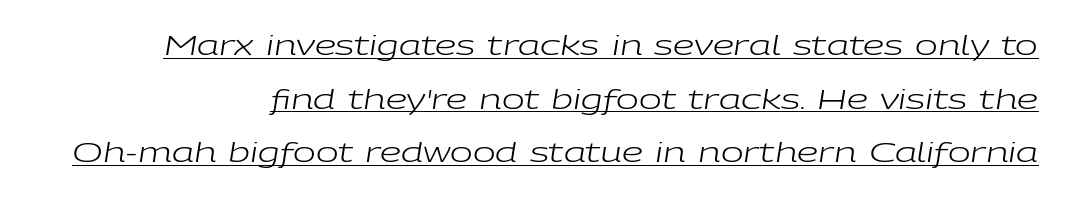
{"italic": "yes", "lean": "right", "slant_degrees": 9, "bold": "no", "underline": "yes", "align": "right", "line_spacing": "loose", "line_spacing_ratio": 1.99, "letter_spacing": "normal", "letter_spacing_em": 0.0, "glyph_px": 27}
